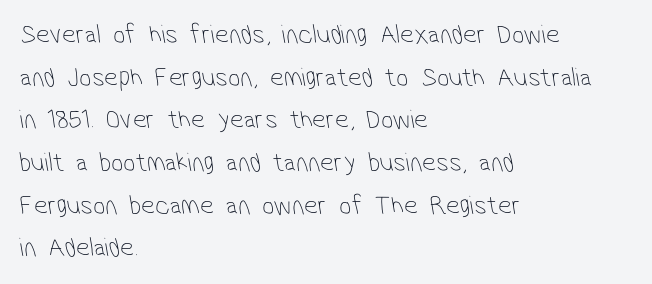
Q: Is the text bold? A: No.
Q: Is the text underlined? A: No.
Q: How is the paragraph aligned? A: Left-aligned.
Q: Is the spacing between letters normal or unusually wide? A: Normal.
Q: Is the spacing between lines tight, normal or loose? A: Normal.
